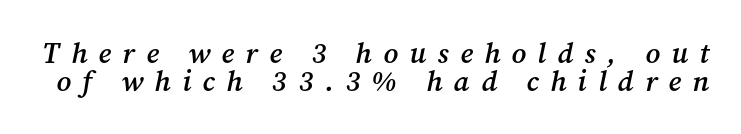
The image shows 29 px semibold serif type, italic (leaning right); set tight line spacing (0.98x), unusually wide letter spacing (+0.39 em), not underlined; medium stroke contrast and a medium x-height.
